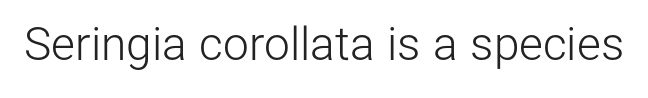
The image shows 46 px light sans-serif type, upright; set normal letter spacing, not underlined; low stroke contrast and a medium x-height.
